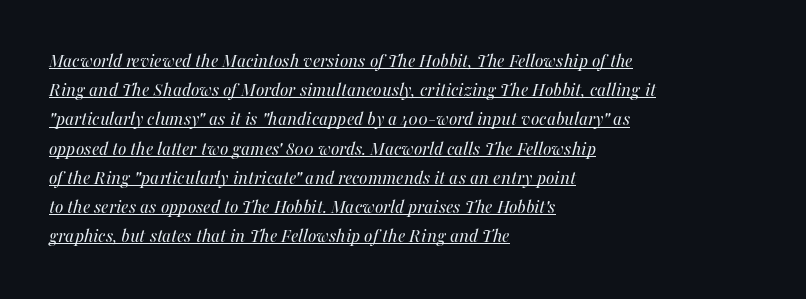
All the whitespace from short lines collects on the right. No heavy texture on the line: the type isn't bold. Does extra space separate the letters? No, they use regular spacing. Rows of type keep a routine distance in the vertical direction. The specimen reads as italic at a glance. The lettering is marked with a stroke running underneath it.
